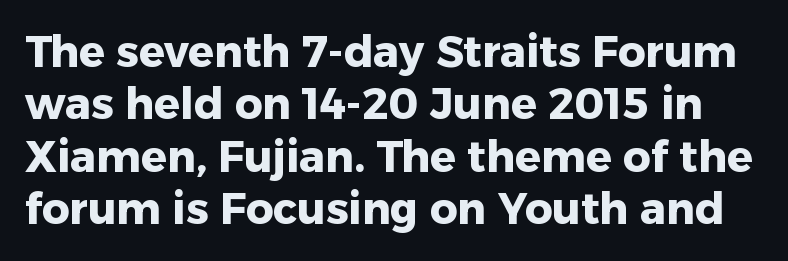
This sample has the flowing, uneven cadence of proportional lettering. The type family on display is of the sans-serif kind. Weight: bold. Every stem runs plumb, perpendicular to the baseline. A typesetter would call this zero additional tracking. Nobody drew a line under any word here.
